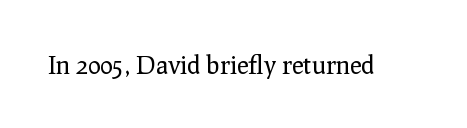
The image shows 25 px text type, upright; set normal letter spacing, not underlined.
